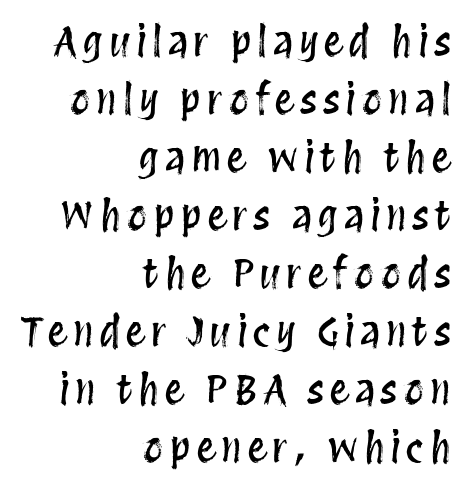
The specimen omits any rule beneath the text block's lines. This rendering uses right alignment, leaving the left contour irregular. Rendered with straight, roman letterforms. Looks like regular typesetting: each glyph gets only the width it needs.
